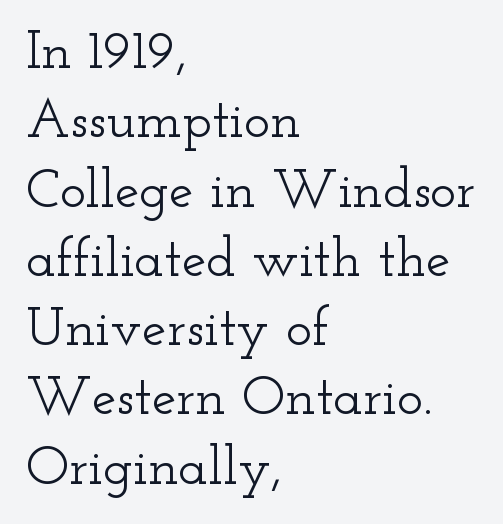
Serif or sans? Serif — the stroke terminals have little feet. Students, note that the glyphs here touch the page at normal intervals. A clean baseline with only descenders dipping below it. The letters advance in unequal steps, a hallmark of proportional type. These lines were composed using upright roman letters.
